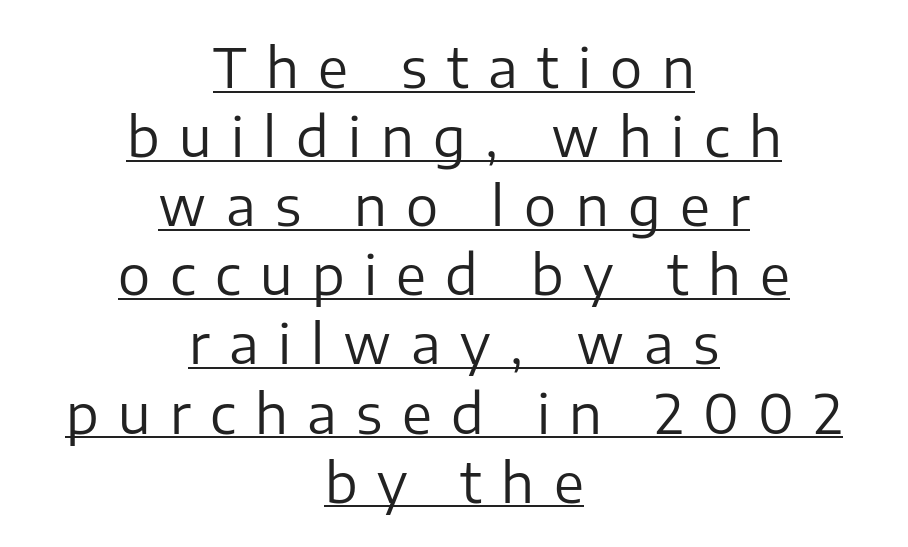
The image shows 54 px regular-weight sans-serif type, upright; set centered, normal line spacing (1.28x), unusually wide letter spacing (+0.36 em), underlined; low stroke contrast and a medium x-height.
